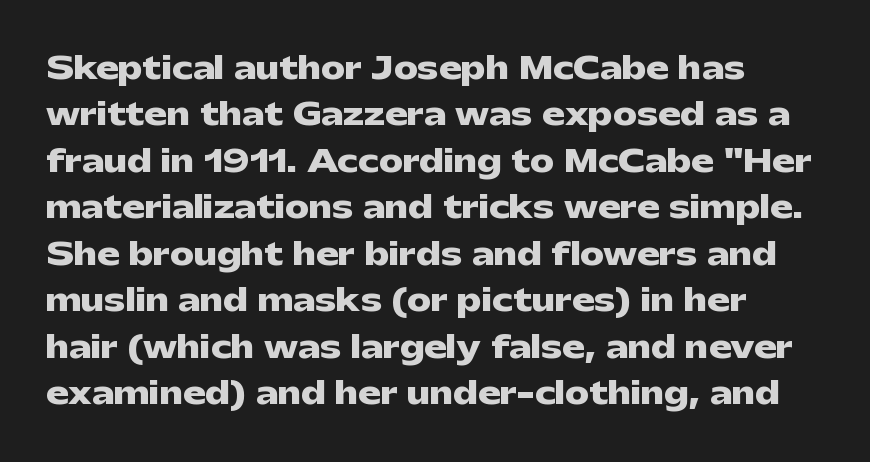
The image shows 30 px heavy, wide sans-serif type, upright; set left-aligned, normal line spacing (1.55x), normal letter spacing, not underlined; low stroke contrast and a medium x-height.
